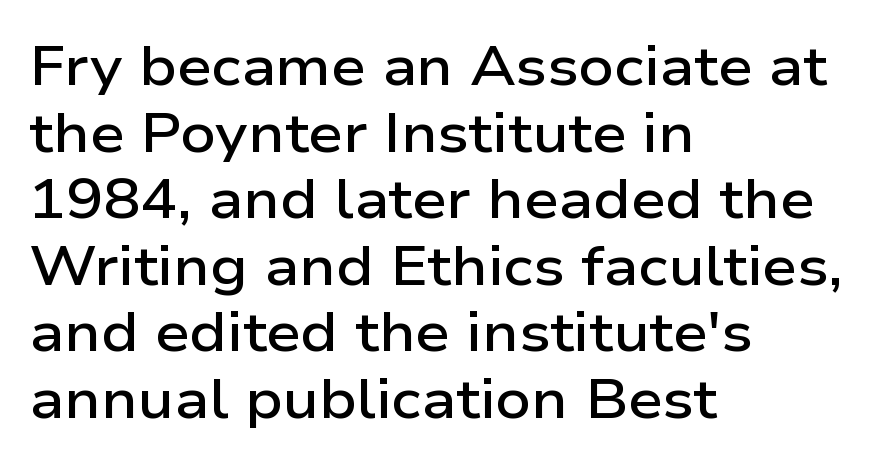
This rendering leaves character spacing at its baseline value. It's the straight-up-and-down kind of type. This rendering employs a face without finishing strokes, i.e., a sans-serif. This rendering features lettering with no underline. Stems and bowls a touch heavier than normal — semibold. The rendering uses natural spacing where letterforms have individual widths.
